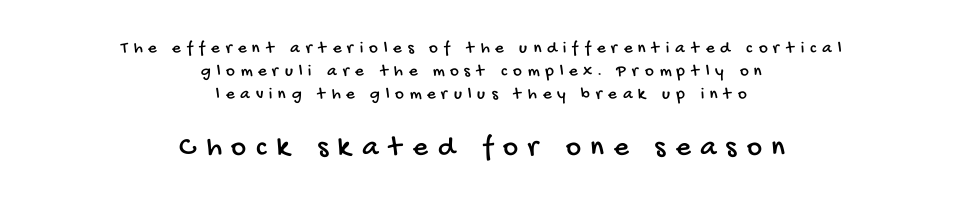
The emphasis by scale lands on block number two, below. The face used here is proportionally spaced, like ordinary book or web type. Each row of text sits above clean, open space. You can tell from the bare stems that sans-serif type was used.
